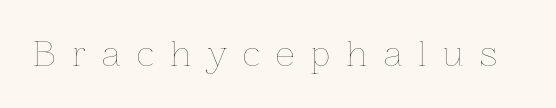
The rendering inserts visible extra space after every character. Plain, unruled lines of type. Italic: no, the glyphs are upright roman. Looks like regular typesetting: each glyph gets only the width it needs. This is not heavy type; no bold has been used.
